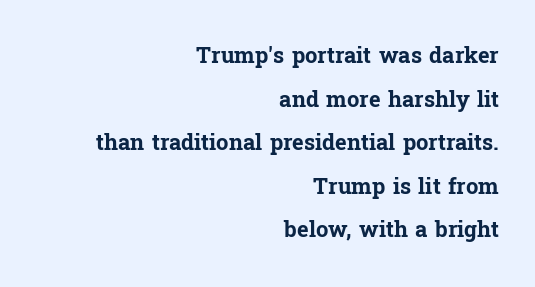
The image shows 22 px bold type, upright; set right-aligned, loose line spacing (1.98x), normal letter spacing, not underlined.
